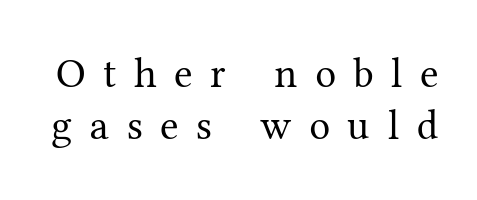
{"serif": "yes", "italic": "no", "bold": "no", "weight": "regular", "width": "normal", "stroke_contrast": "medium", "x_height": "medium", "monospaced": "no", "underline": "no", "line_spacing_ratio": 1.23, "letter_spacing": "wide", "letter_spacing_em": 0.42, "glyph_px": 42}
